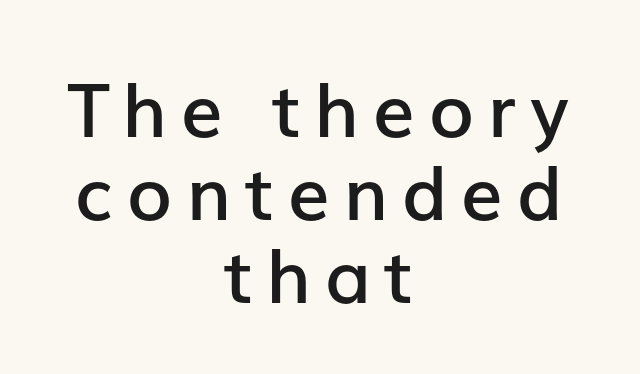
The gap between lines stays unmarked. Is this a sans? Yes — the strokes have no serifs. A typesetter would call this leading minimal, almost set solid. The face used here is a semibold: visibly heavier than regular, lighter than bold.
